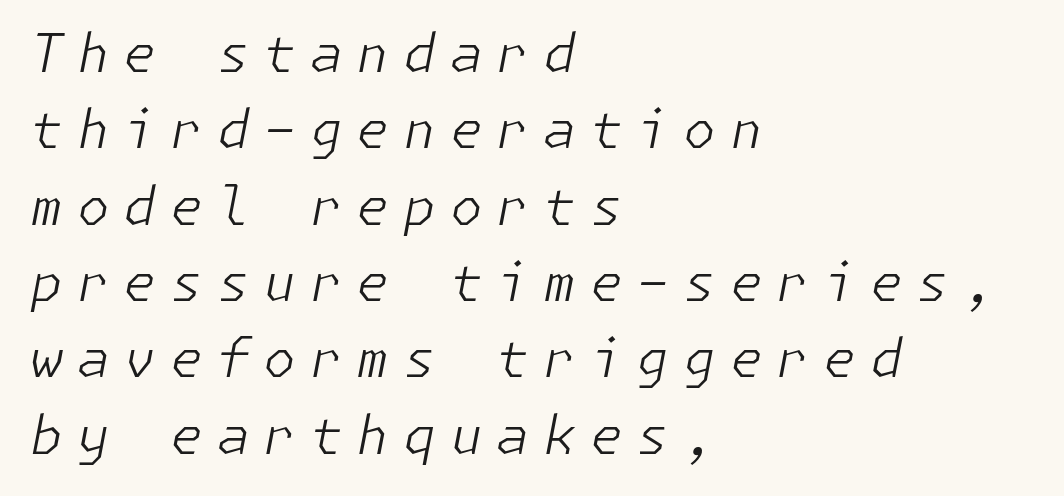
Look at the tracking — it's clearly loosened, letters drifting apart. It's the slanting kind of type. Normally led — the rows are evenly, conventionally spaced. The space beneath each line is pristine and unruled.
